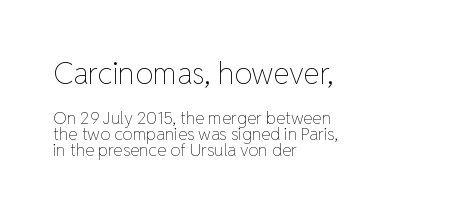
The image shows 30 px thin type, upright; set left-aligned, tight line spacing (0.96x), normal letter spacing, not underlined; the first (top) block is 1.76x larger; low stroke contrast and a medium x-height.
